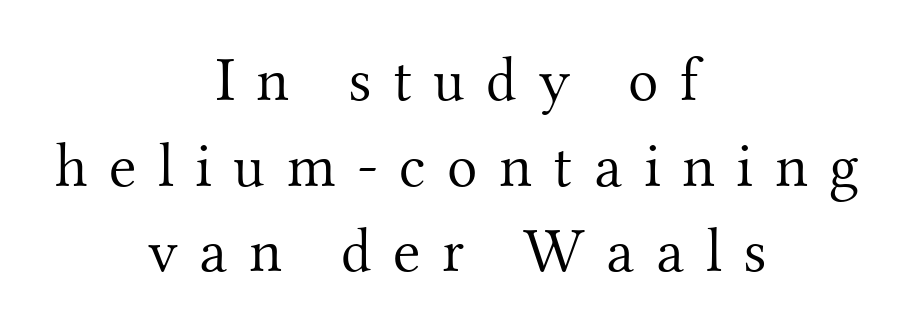
The font sits on the lighter half of the weight spectrum, regular included. Posture: vertical. Notice how the passage keeps no hard edge, just a central spine. The leading is moderate, giving the passage an even texture. This rendering employs a face with finishing strokes, i.e., a serif. Only glyphs here, with clear space below each row.
